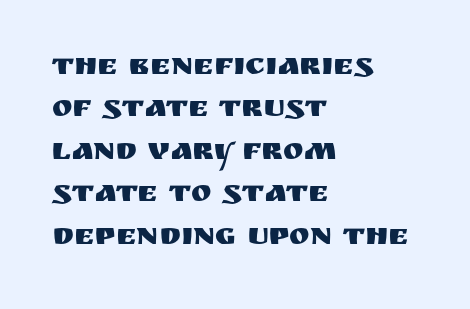
The image shows 31 px sans-serif type, upright; set left-aligned, normal line spacing (1.37x), normal letter spacing, not underlined; medium stroke contrast and a large x-height.
